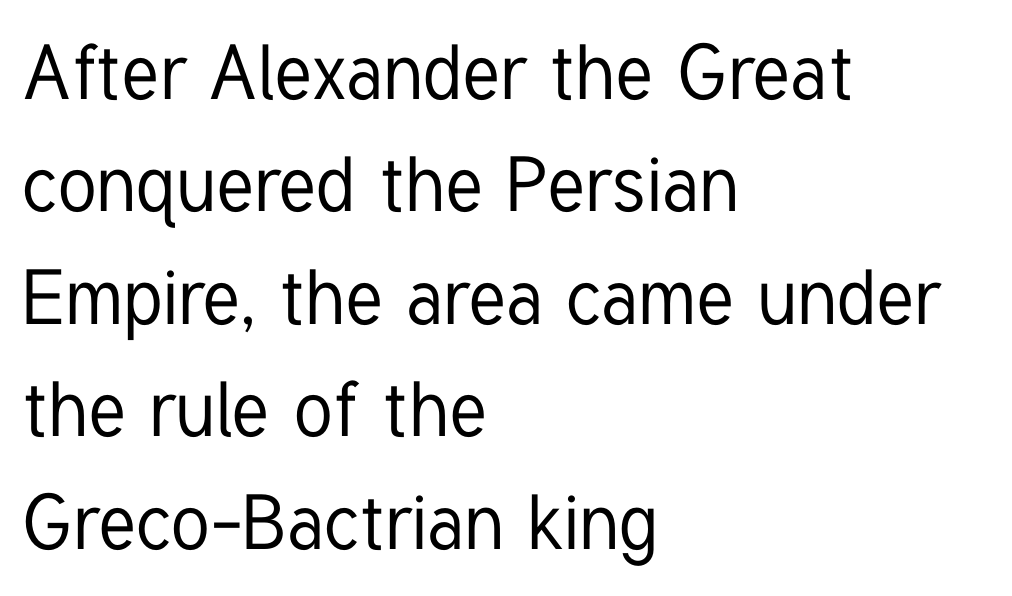
Regarding leading, the lines here are spaced in the standard way. Visually the block forms a straight wall on the left and a jagged coastline on the right. Lines of text with bare space underneath. How are the letters spaced? Ordinarily, with no added tracking. Posture: straight, roman, zero tilt.
